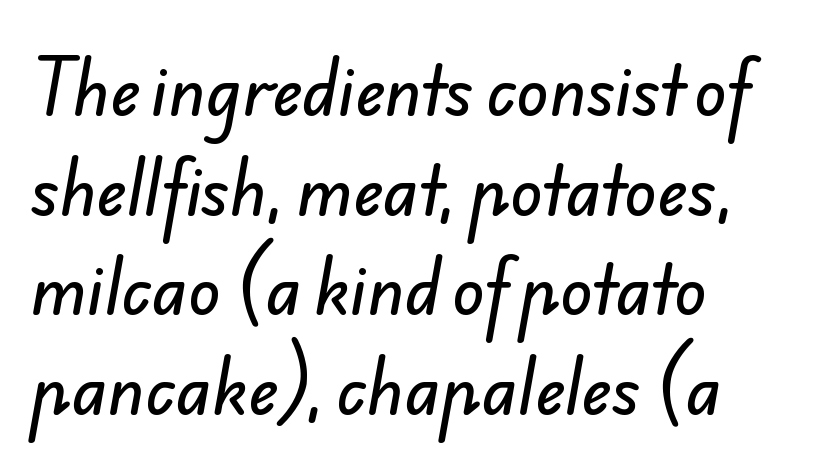
Q: Is the typeface a serif or a sans-serif typeface? A: Sans-serif.
Q: Is the text underlined? A: No.
Q: How is the paragraph aligned? A: Left-aligned.
Q: Is the spacing between letters normal or unusually wide? A: Normal.
Q: Is the spacing between lines tight, normal or loose? A: Normal.
Q: Width (condensed, normal, or wide)? A: Normal.
Q: Stroke contrast? A: Low.
Q: x-height? A: Small.
Q: Monospaced? A: No.
